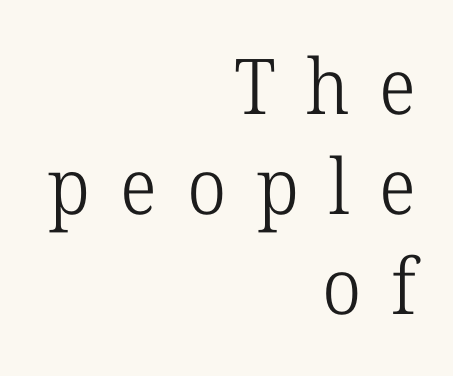
{"serif": "yes", "italic": "no", "bold": "no", "weight": "light", "width": "normal", "stroke_contrast": "low", "x_height": "medium", "monospaced": "no", "underline": "no", "align": "right", "line_spacing": "normal", "line_spacing_ratio": 1.3, "letter_spacing": "wide", "letter_spacing_em": 0.39, "glyph_px": 77}
